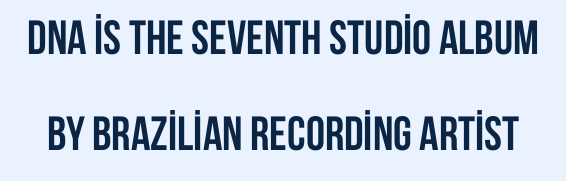
Q: Is the text bold? A: Yes.
Q: Is the text italic (slanted)? A: No, it is upright.
Q: Is the typeface a serif or a sans-serif typeface? A: Sans-serif.
Q: Is the text underlined? A: No.
Q: Is the spacing between letters normal or unusually wide? A: Normal.
Q: Is the spacing between lines tight, normal or loose? A: Loose.
Q: Width (condensed, normal, or wide)? A: Condensed.
Q: Stroke contrast? A: Low.
Q: x-height? A: Large.
Q: Monospaced? A: No.
